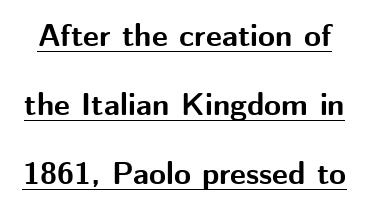
Q: Is the text bold? A: Yes.
Q: Is the text italic (slanted)? A: No, it is upright.
Q: Is the typeface a serif or a sans-serif typeface? A: Sans-serif.
Q: Is the text underlined? A: Yes.
Q: Is the spacing between letters normal or unusually wide? A: Normal.
Q: Is the spacing between lines tight, normal or loose? A: Loose.
Q: Width (condensed, normal, or wide)? A: Normal.
Q: Stroke contrast? A: Medium.
Q: x-height? A: Medium.
Q: Monospaced? A: No.
